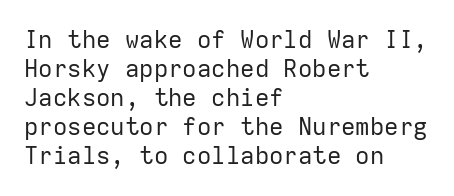
The image shows 24 px text type, upright; set left-aligned, line spacing 1.21x, normal letter spacing, not underlined.
